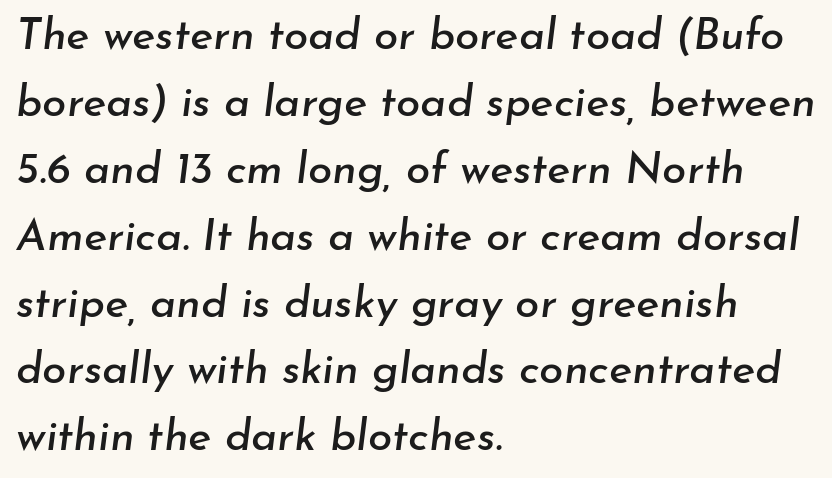
Q: Is the text italic (slanted)? A: Yes, it leans right by about 7 degrees.
Q: Is the text underlined? A: No.
Q: How is the paragraph aligned? A: Left-aligned.
Q: Is the spacing between letters normal or unusually wide? A: Normal.
Q: Is the spacing between lines tight, normal or loose? A: Normal.
Q: Width (condensed, normal, or wide)? A: Normal.
Q: Stroke contrast? A: Low.
Q: x-height? A: Small.
Q: Monospaced? A: No.
